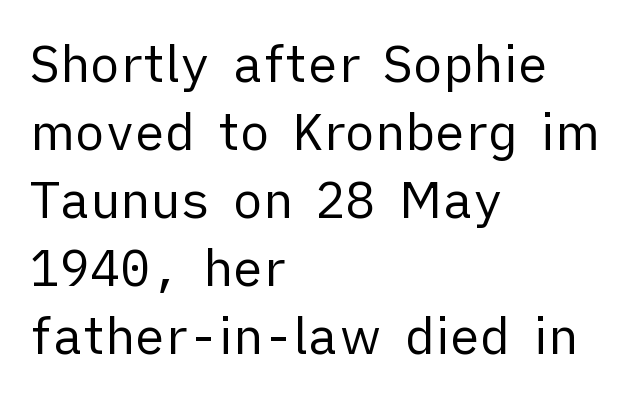
{"serif": "no", "italic": "no", "bold": "no", "weight": "regular", "width": "normal", "stroke_contrast": "low", "x_height": "medium", "monospaced": "no", "underline": "no", "align": "left", "line_spacing": "normal", "line_spacing_ratio": 1.36, "letter_spacing": "normal", "letter_spacing_em": 0.0, "glyph_px": 50}
